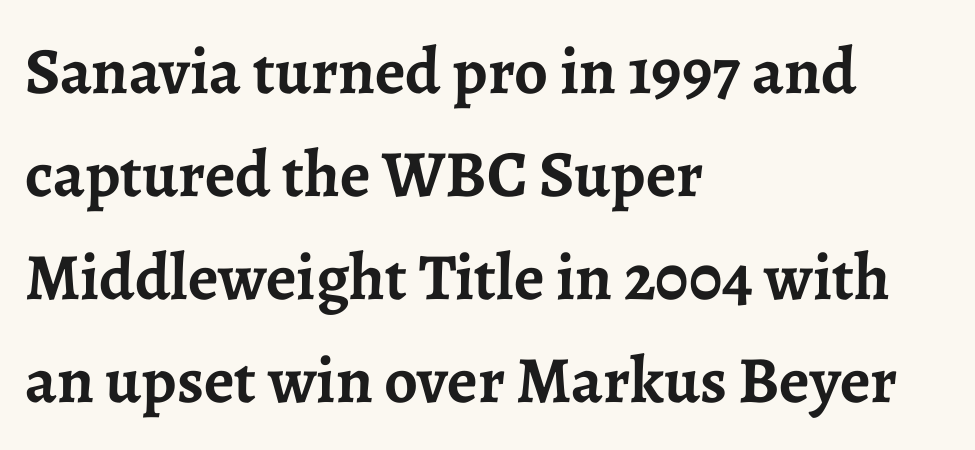
Unlike a clean sans, this face finishes its strokes with serifs. Line spacing here is normal. The letters advance in unequal steps, a hallmark of proportional type. Check the space under the baseline: it is left empty. In CSS terms this would be text-align: left.
